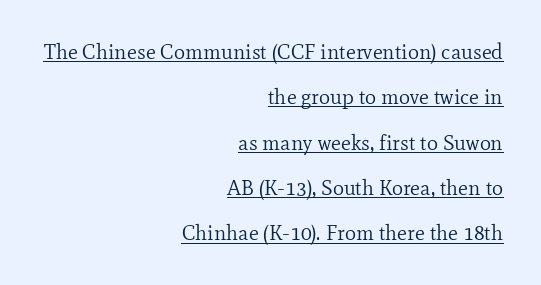
{"italic": "no", "bold": "no", "underline": "yes", "align": "right", "line_spacing": "loose", "line_spacing_ratio": 2.16, "letter_spacing": "normal", "letter_spacing_em": 0.0, "glyph_px": 21}
